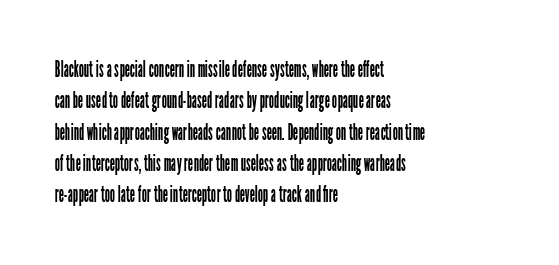
Q: Is the text bold? A: No.
Q: Is the text italic (slanted)? A: No, it is upright.
Q: Is the text underlined? A: No.
Q: How is the paragraph aligned? A: Left-aligned.
Q: Is the spacing between letters normal or unusually wide? A: Normal.
Q: Is the spacing between lines tight, normal or loose? A: Normal.
